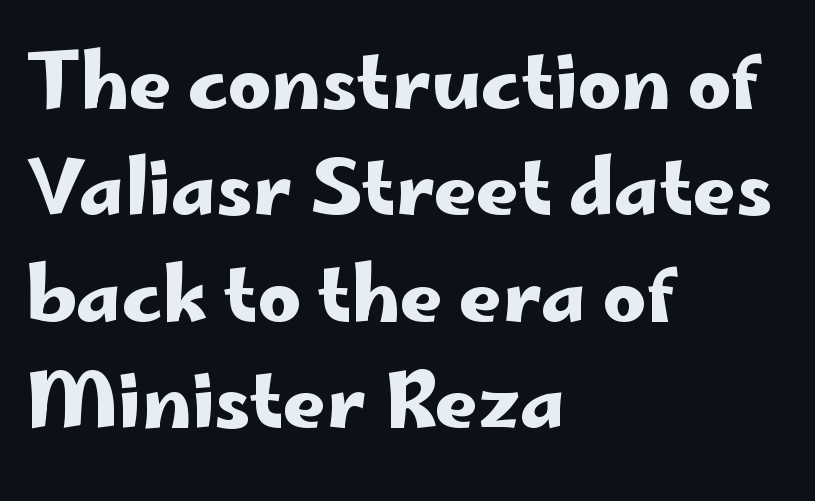
Q: Is the text italic (slanted)? A: No, it is upright.
Q: Is the typeface a serif or a sans-serif typeface? A: Sans-serif.
Q: Is the text underlined? A: No.
Q: How is the paragraph aligned? A: Left-aligned.
Q: Is the spacing between letters normal or unusually wide? A: Normal.
Q: Is the spacing between lines tight, normal or loose? A: Normal.
Q: Width (condensed, normal, or wide)? A: Wide.
Q: Stroke contrast? A: Low.
Q: x-height? A: Small.
Q: Monospaced? A: No.
